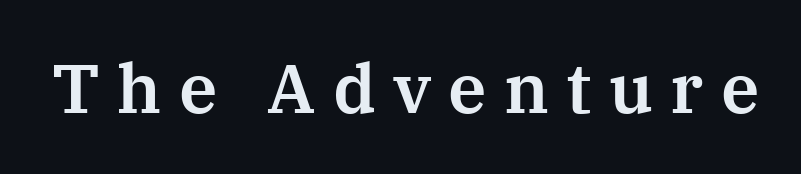
{"serif": "yes", "italic": "no", "width": "normal", "stroke_contrast": "medium", "x_height": "medium", "monospaced": "no", "underline": "no", "letter_spacing": "wide", "letter_spacing_em": 0.25, "glyph_px": 69}
